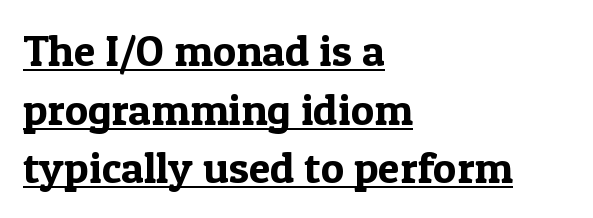
The image shows 44 px serif type, upright; set left-aligned, normal line spacing (1.33x), normal letter spacing, underlined; a medium x-height.
